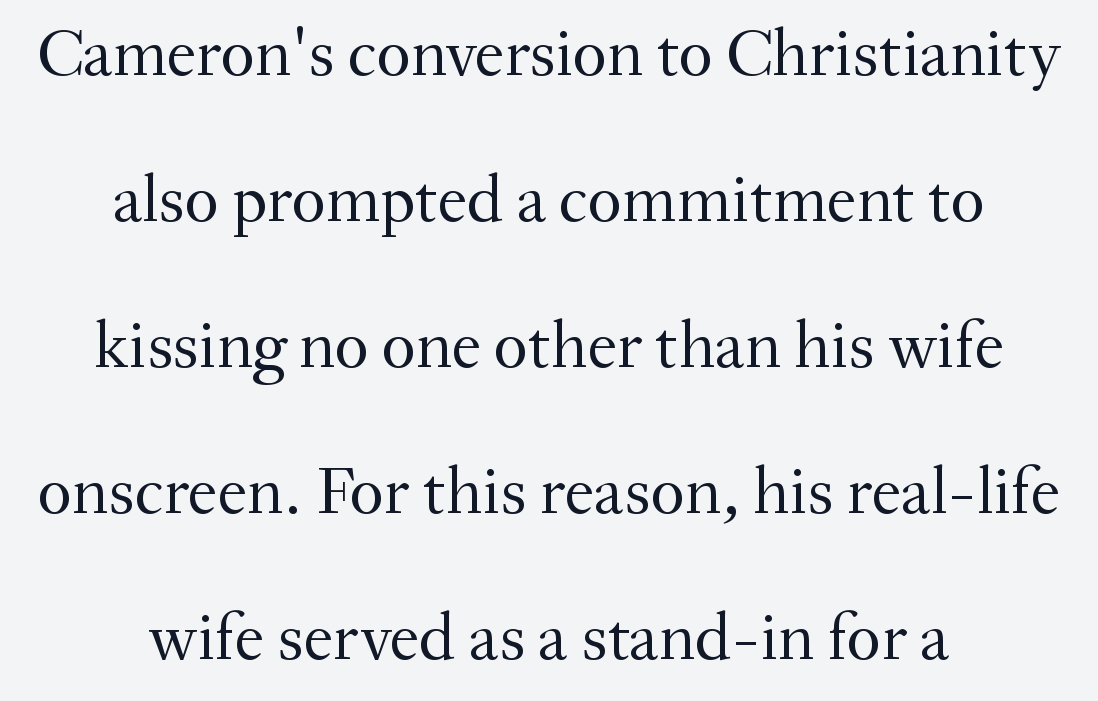
Character widths vary here, with narrow letters taking less room than wide ones. This is roman type, the default non-slanted kind. The compositor balanced each line on the midline. Letters have the restrained weight of plain body copy at most.
